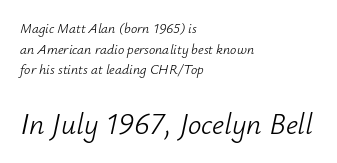
{"italic": "yes", "lean": "right", "slant_degrees": 12, "bold": "no", "weight": "light", "width": "normal", "stroke_contrast": "low", "x_height": "small", "monospaced": "no", "underline": "no", "align": "left", "line_spacing": "normal", "line_spacing_ratio": 1.47, "letter_spacing": "normal", "letter_spacing_em": 0.0, "larger_block": "second", "size_ratio": 2.14, "glyph_px": 30}
